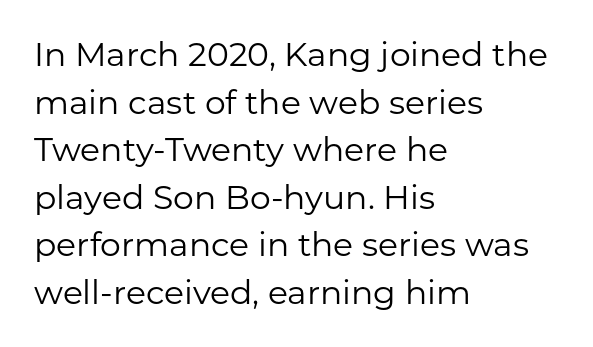
{"serif": "no", "italic": "no", "bold": "no", "weight": "regular", "width": "normal", "stroke_contrast": "low", "x_height": "medium", "monospaced": "no", "underline": "no", "align": "left", "line_spacing": "normal", "line_spacing_ratio": 1.44, "letter_spacing": "normal", "letter_spacing_em": 0.0, "glyph_px": 33}
